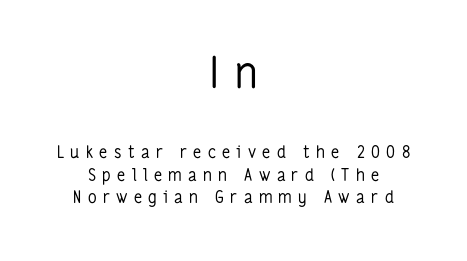
The image shows 43 px regular-weight, condensed sans-serif type, upright; set centered, normal line spacing (1.32x), unusually wide letter spacing (+0.37 em), not underlined; the first (top) block is 2.53x larger; low stroke contrast and a medium x-height.
